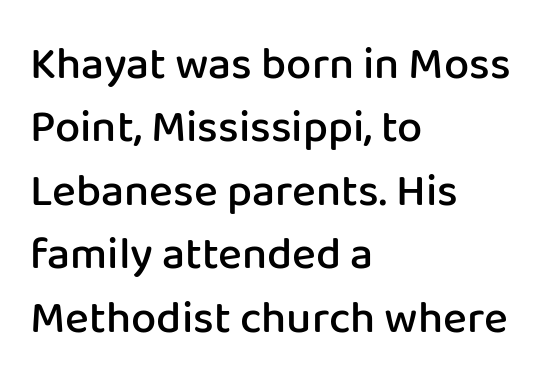
{"serif": "no", "italic": "no", "bold": "semi", "weight": "semibold", "width": "normal", "stroke_contrast": "low", "x_height": "medium", "monospaced": "no", "underline": "no", "align": "left", "line_spacing": "normal", "line_spacing_ratio": 1.41, "letter_spacing": "normal", "letter_spacing_em": 0.0, "glyph_px": 45}
